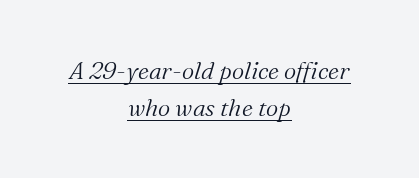
The image shows 24 px text type, italic (leaning right); set centered, normal line spacing (1.53x), normal letter spacing, underlined.
